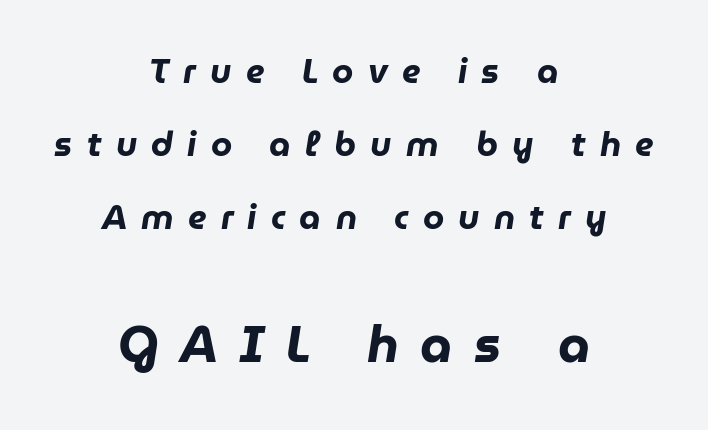
{"italic": "yes", "lean": "right", "slant_degrees": 9, "bold": "yes", "weight": "heavy", "width": "normal", "stroke_contrast": "low", "x_height": "medium", "monospaced": "no", "underline": "no", "align": "center", "line_spacing": "loose", "line_spacing_ratio": 2.14, "letter_spacing": "wide", "letter_spacing_em": 0.42, "larger_block": "second", "size_ratio": 1.5, "glyph_px": 51}
